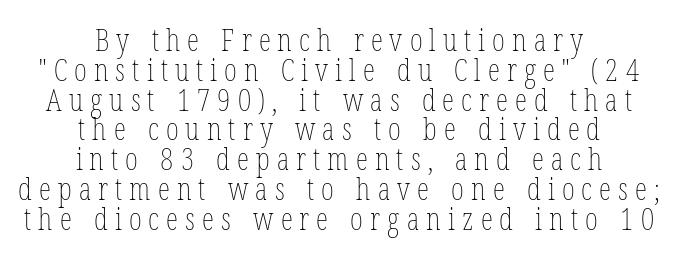
{"italic": "no", "bold": "no", "weight": "thin", "width": "condensed", "stroke_contrast": "low", "x_height": "medium", "monospaced": "no", "underline": "no", "align": "center", "line_spacing": "tight", "line_spacing_ratio": 0.96, "letter_spacing": "wide", "letter_spacing_em": 0.23, "glyph_px": 31}
